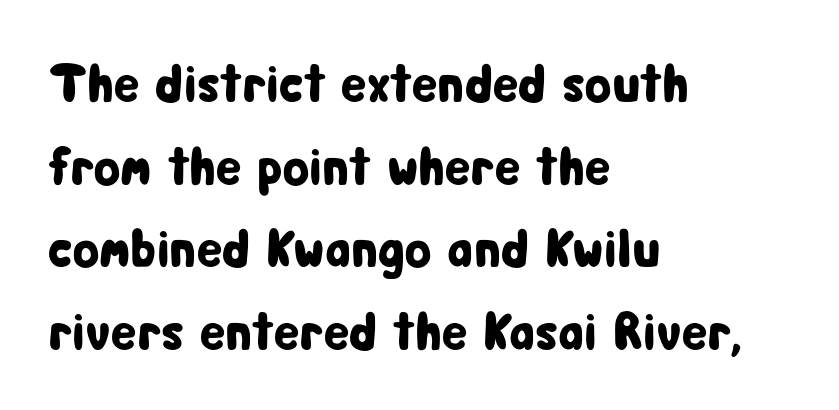
The image shows 54 px condensed sans-serif type, upright; set left-aligned, normal line spacing (1.53x), normal letter spacing, not underlined; low stroke contrast and a medium x-height.
